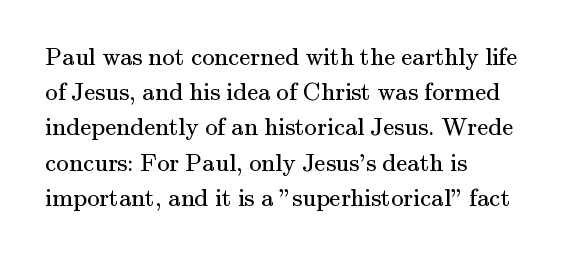
Weight: not bold — regular or lighter. Summary of vertical rhythm: regular, with standard interline spacing. Italic? Not at all — the glyphs are vertical. Words appear dense and cohesive because spacing is normal. Glance below the letters and you will spot only blank space.
